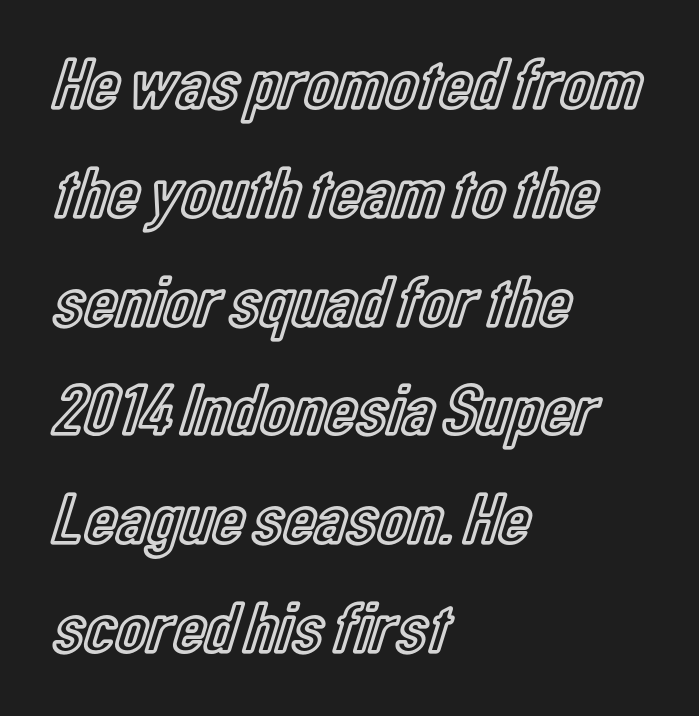
Q: Is the text italic (slanted)? A: Yes.
Q: Is the text underlined? A: No.
Q: How is the paragraph aligned? A: Left-aligned.
Q: Is the spacing between letters normal or unusually wide? A: Normal.
Q: Is the spacing between lines tight, normal or loose? A: Normal.
Q: Width (condensed, normal, or wide)? A: Condensed.
Q: x-height? A: Medium.
Q: Monospaced? A: No.
